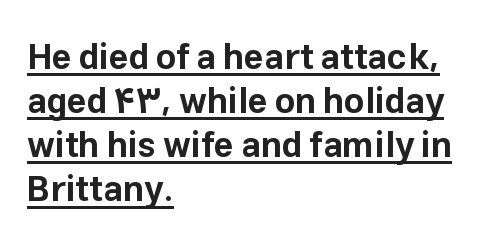
Q: Is the text bold? A: Yes.
Q: Is the text italic (slanted)? A: No, it is upright.
Q: Is the typeface a serif or a sans-serif typeface? A: Sans-serif.
Q: Is the text underlined? A: Yes.
Q: How is the paragraph aligned? A: Left-aligned.
Q: Is the spacing between letters normal or unusually wide? A: Normal.
Q: Is the spacing between lines tight, normal or loose? A: Normal.
Q: Width (condensed, normal, or wide)? A: Normal.
Q: Stroke contrast? A: Low.
Q: x-height? A: Medium.
Q: Monospaced? A: No.
